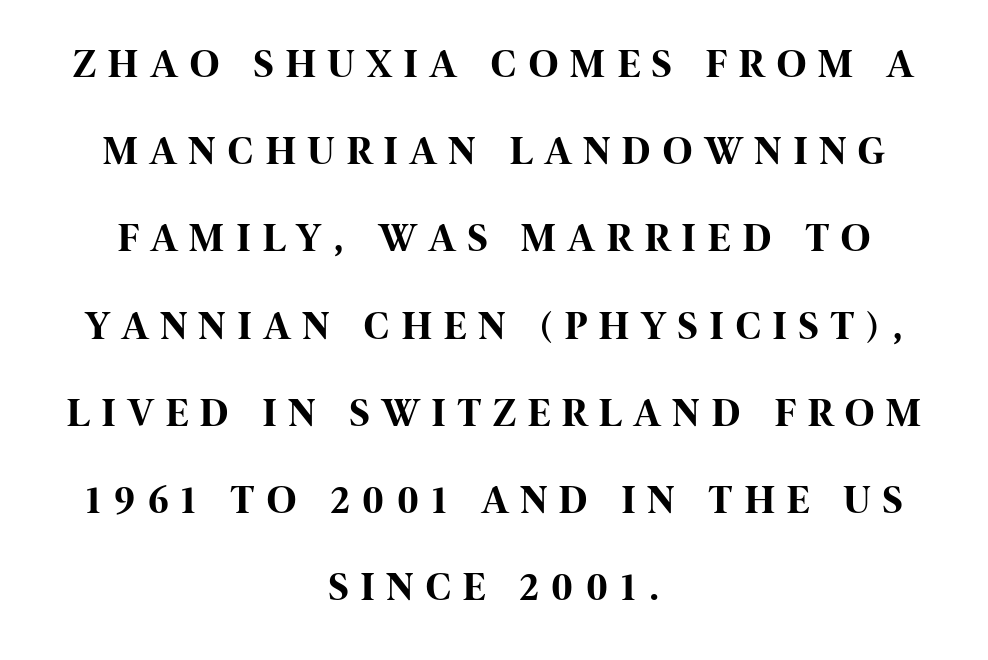
Q: Is the text bold? A: Yes.
Q: Is the text italic (slanted)? A: No, it is upright.
Q: Is the typeface a serif or a sans-serif typeface? A: Sans-serif.
Q: Is the text underlined? A: No.
Q: How is the paragraph aligned? A: Centered.
Q: Is the spacing between letters normal or unusually wide? A: Unusually wide.
Q: Is the spacing between lines tight, normal or loose? A: Loose.
Q: Width (condensed, normal, or wide)? A: Condensed.
Q: Stroke contrast? A: High.
Q: x-height? A: Large.
Q: Monospaced? A: No.
